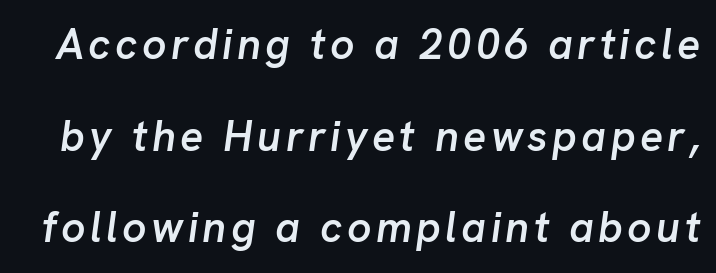
{"italic": "yes", "lean": "right", "slant_degrees": 8, "bold": "semi", "weight": "semibold", "width": "normal", "stroke_contrast": "low", "x_height": "medium", "monospaced": "no", "underline": "no", "line_spacing": "loose", "line_spacing_ratio": 2.13, "glyph_px": 43}
